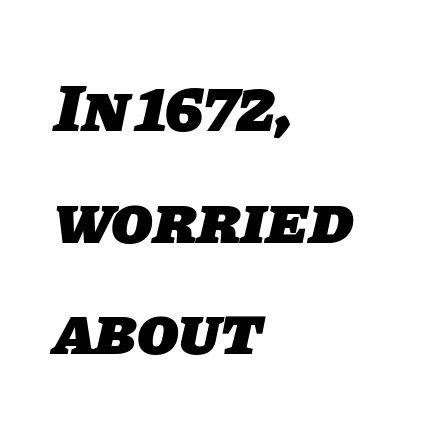
Q: Is the text bold? A: Yes.
Q: Is the typeface a serif or a sans-serif typeface? A: Serif.
Q: Is the text underlined? A: No.
Q: How is the paragraph aligned? A: Left-aligned.
Q: Is the spacing between letters normal or unusually wide? A: Normal.
Q: Is the spacing between lines tight, normal or loose? A: Normal.
Q: Width (condensed, normal, or wide)? A: Normal.
Q: Stroke contrast? A: Low.
Q: x-height? A: Large.
Q: Monospaced? A: No.
